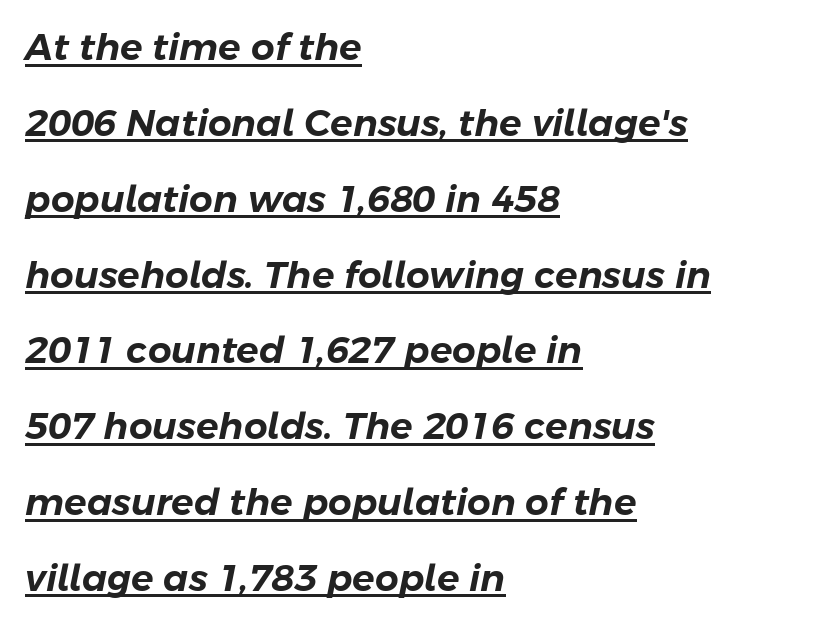
{"italic": "yes", "lean": "right", "slant_degrees": 11, "width": "normal", "stroke_contrast": "low", "x_height": "medium", "monospaced": "no", "underline": "yes", "align": "left", "line_spacing": "loose", "line_spacing_ratio": 2.05, "letter_spacing": "normal", "letter_spacing_em": 0.0, "glyph_px": 37}
